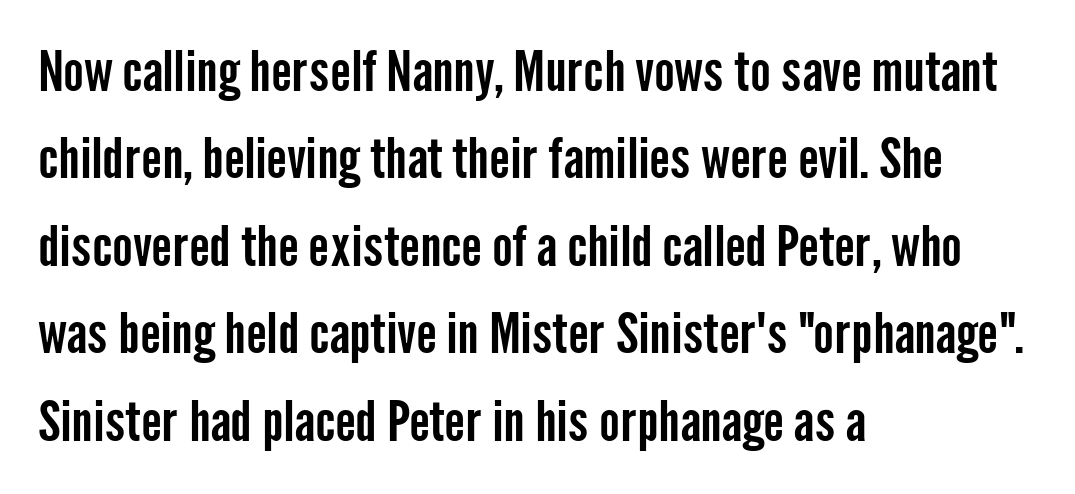
{"serif": "no", "italic": "no", "width": "condensed", "stroke_contrast": "low", "x_height": "medium", "monospaced": "no", "underline": "no", "align": "left", "line_spacing": "normal", "line_spacing_ratio": 1.59, "letter_spacing": "normal", "letter_spacing_em": 0.0, "glyph_px": 55}
